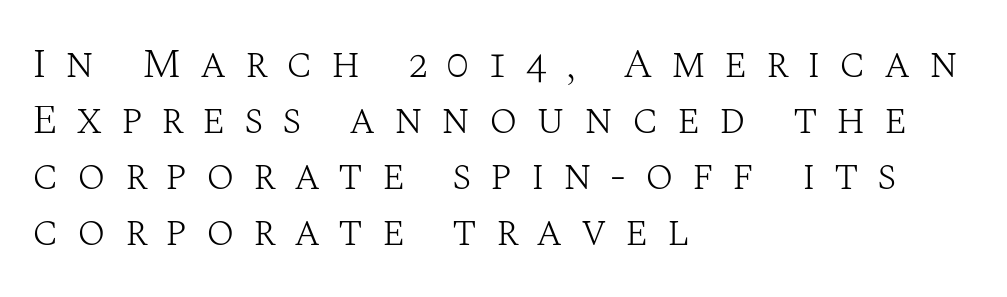
The image shows 42 px light serif type, upright; set left-aligned, normal line spacing (1.33x), unusually wide letter spacing (+0.44 em), not underlined; medium stroke contrast and a large x-height.
